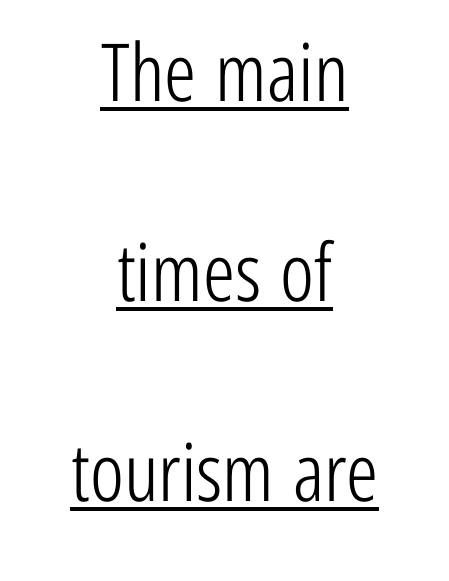
{"serif": "no", "italic": "no", "bold": "no", "weight": "light", "width": "condensed", "stroke_contrast": "low", "x_height": "medium", "monospaced": "no", "underline": "yes", "align": "center", "line_spacing": "loose", "line_spacing_ratio": 2.5, "letter_spacing": "normal", "letter_spacing_em": 0.0, "glyph_px": 80}
